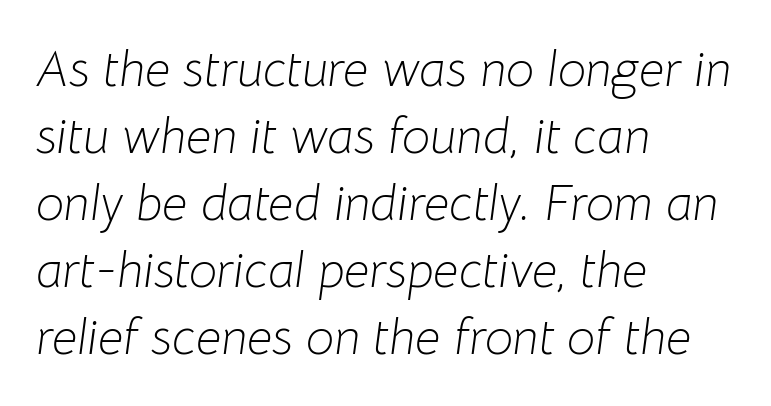
The glyphs look as if they've been sheared to an angle. The designer left line spacing at the default. Horizontal alignment here is leftward, the default for most running prose. Looks like regular typesetting: each glyph gets only the width it needs. Is the letter spacing exaggerated? No — it looks like the ordinary default. Underlining? Definitely not there.
